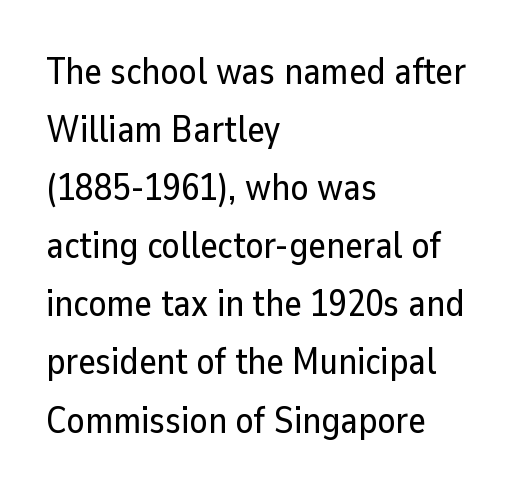
The image shows 37 px sans-serif type, upright; set left-aligned, normal line spacing (1.57x), normal letter spacing, not underlined; low stroke contrast and a medium x-height.
